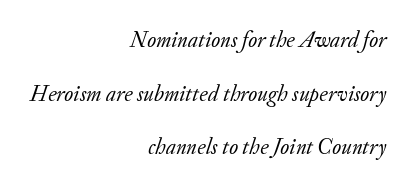
{"italic": "yes", "lean": "right", "slant_degrees": 20, "bold": "no", "underline": "no", "align": "right", "line_spacing": "loose", "line_spacing_ratio": 2.44, "letter_spacing": "normal", "letter_spacing_em": 0.0, "glyph_px": 22}
